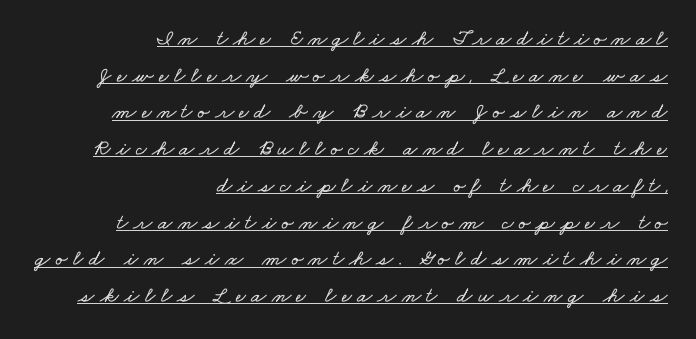
The image shows 22 px text type; set right-aligned, normal line spacing (1.67x), unusually wide letter spacing (+0.24 em), underlined.
